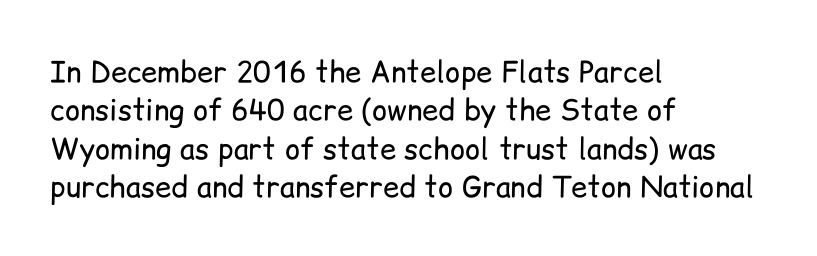
{"serif": "no", "italic": "no", "bold": "no", "weight": "regular", "width": "normal", "stroke_contrast": "low", "x_height": "medium", "monospaced": "no", "underline": "no", "align": "left", "line_spacing": "normal", "line_spacing_ratio": 1.32, "letter_spacing": "normal", "letter_spacing_em": 0.0, "glyph_px": 29}
